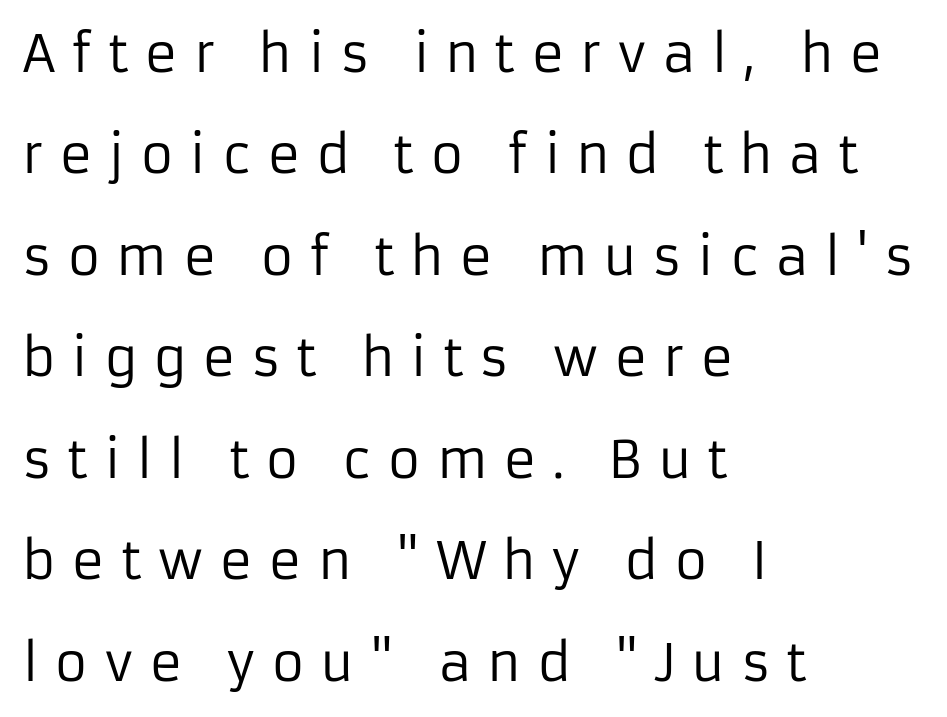
Does the copy run flush right? No — it runs flush left. Posture: straight, roman, zero tilt. Looks like regular typesetting: each glyph gets only the width it needs. The area under the type is left untouched.
